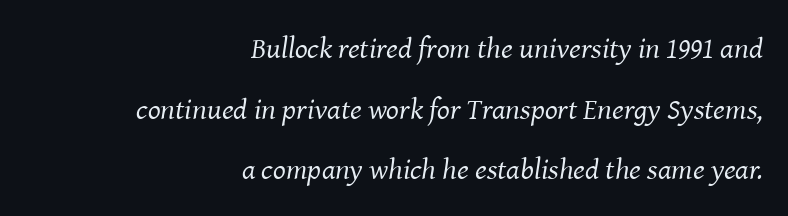
Q: Is the text bold? A: No.
Q: Is the text italic (slanted)? A: Yes, it leans right by about 8 degrees.
Q: Is the typeface a serif or a sans-serif typeface? A: Serif.
Q: Is the text underlined? A: No.
Q: How is the paragraph aligned? A: Right-aligned.
Q: Is the spacing between letters normal or unusually wide? A: Normal.
Q: Is the spacing between lines tight, normal or loose? A: Loose.
Q: Width (condensed, normal, or wide)? A: Normal.
Q: Stroke contrast? A: Medium.
Q: x-height? A: Medium.
Q: Monospaced? A: No.
